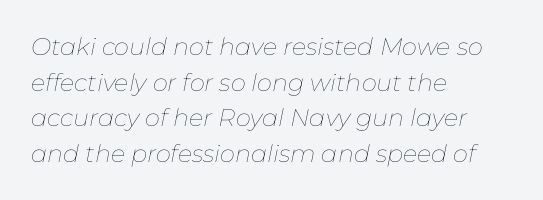
The image shows 24 px text type, italic (leaning right); set left-aligned, normal line spacing (1.48x), normal letter spacing, not underlined.
